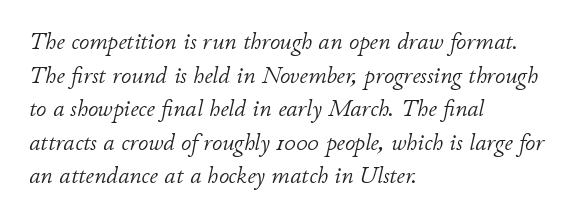
Q: Is the text bold? A: No.
Q: Is the text italic (slanted)? A: Yes, it leans right by about 11 degrees.
Q: Is the text underlined? A: No.
Q: How is the paragraph aligned? A: Left-aligned.
Q: Is the spacing between letters normal or unusually wide? A: Normal.
Q: Is the spacing between lines tight, normal or loose? A: Normal.
